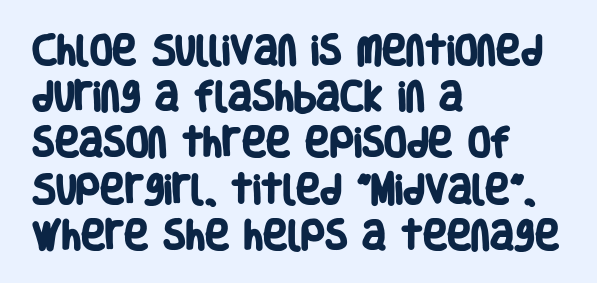
The image shows 33 px heavy, condensed sans-serif type; set left-aligned, normal line spacing (1.4x), normal letter spacing, not underlined; low stroke contrast and a large x-height.
